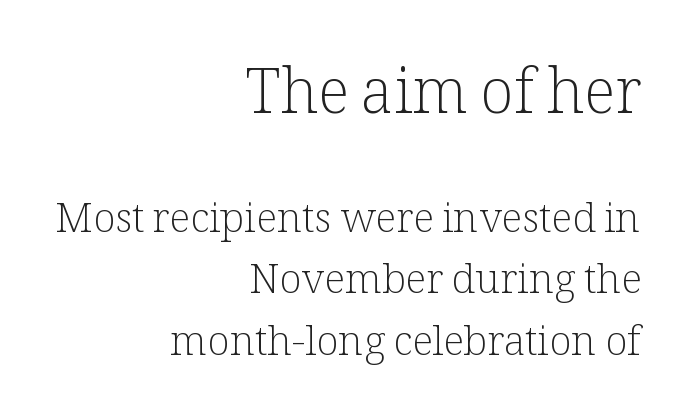
Q: Is the text bold? A: No.
Q: Is the text italic (slanted)? A: No, it is upright.
Q: Is the typeface a serif or a sans-serif typeface? A: Serif.
Q: Is the text underlined? A: No.
Q: How is the paragraph aligned? A: Right-aligned.
Q: Is the spacing between letters normal or unusually wide? A: Normal.
Q: Is the spacing between lines tight, normal or loose? A: Normal.
Q: Which block of text is set in a larger size, the first (top) or the second (bottom)? A: The first (top) one.
Q: Width (condensed, normal, or wide)? A: Normal.
Q: Stroke contrast? A: Low.
Q: x-height? A: Medium.
Q: Monospaced? A: No.
